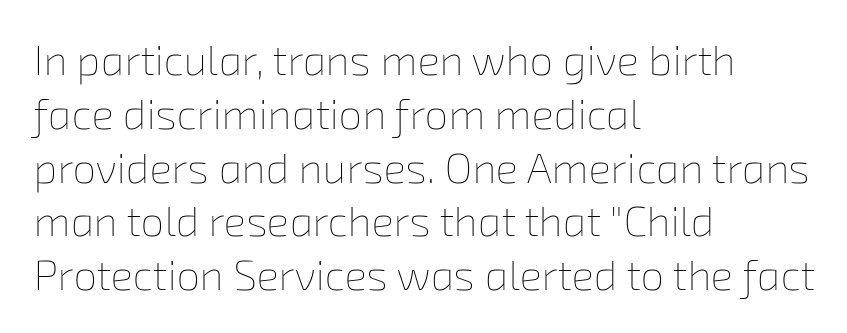
{"bold": "no", "weight": "thin", "width": "normal", "stroke_contrast": "low", "x_height": "medium", "monospaced": "no", "underline": "no", "align": "left", "line_spacing": "normal", "line_spacing_ratio": 1.28, "letter_spacing": "normal", "letter_spacing_em": 0.0, "glyph_px": 42}
